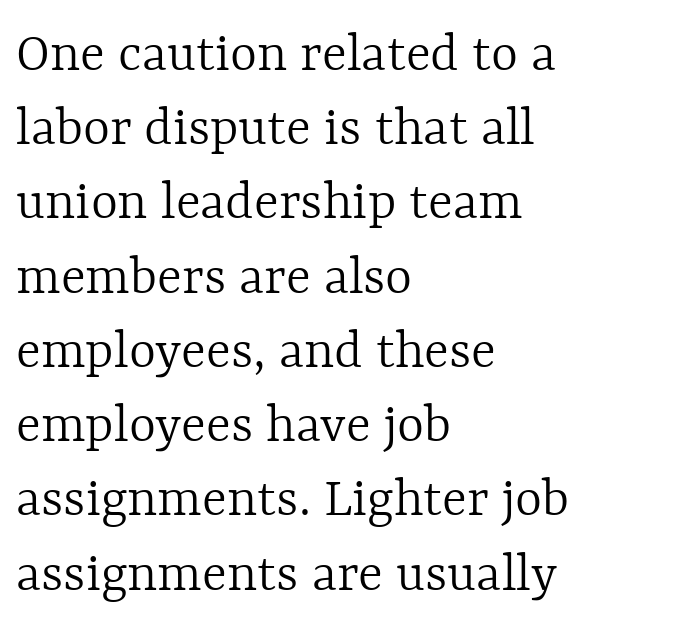
One glance says typical: line gaps are just what's usual. Visually the block forms a straight wall on the left and a jagged coastline on the right. The face used here is proportionally spaced, like ordinary book or web type. Compared with a typical body face, this is equally light or lighter still. Posture: vertical. Only glyphs here, with clear space below each row.
